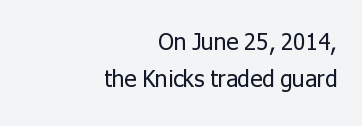
{"italic": "no", "bold": "no", "underline": "no", "align": "right", "line_spacing": "normal", "line_spacing_ratio": 1.62, "letter_spacing": "normal", "letter_spacing_em": 0.0, "glyph_px": 23}
